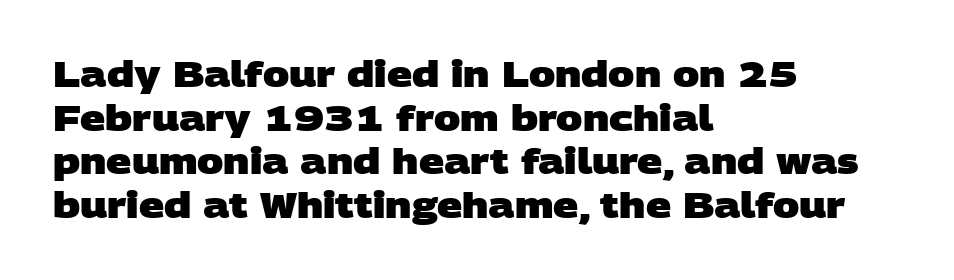
How would I describe the line gaps? Plain and ordinary. Type without underlining. The letters advance in unequal steps, a hallmark of proportional type. Regarding serifs, this sample does without them. Is the block centered? No — it sits flush against the left margin.
